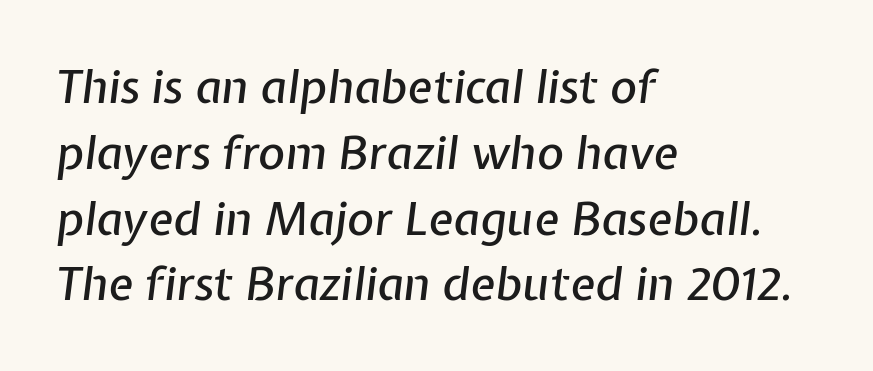
{"italic": "yes", "lean": "right", "slant_degrees": 7, "width": "normal", "stroke_contrast": "low", "x_height": "medium", "monospaced": "no", "underline": "no", "align": "left", "line_spacing": "normal", "line_spacing_ratio": 1.43, "letter_spacing": "normal", "letter_spacing_em": 0.0, "glyph_px": 46}
